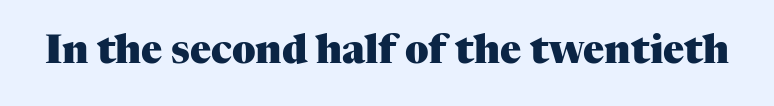
Q: Is the text bold? A: Yes.
Q: Is the text italic (slanted)? A: No, it is upright.
Q: Is the typeface a serif or a sans-serif typeface? A: Serif.
Q: Is the text underlined? A: No.
Q: Is the spacing between letters normal or unusually wide? A: Normal.
Q: Width (condensed, normal, or wide)? A: Normal.
Q: Stroke contrast? A: Medium.
Q: x-height? A: Medium.
Q: Monospaced? A: No.
